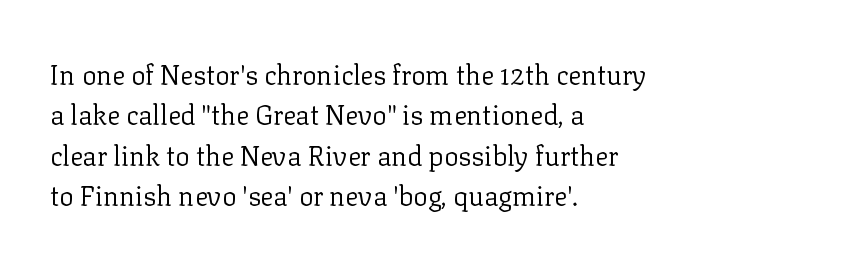
Q: Is the text bold? A: No.
Q: Is the text italic (slanted)? A: No, it is upright.
Q: Is the text underlined? A: No.
Q: How is the paragraph aligned? A: Left-aligned.
Q: Is the spacing between letters normal or unusually wide? A: Normal.
Q: Is the spacing between lines tight, normal or loose? A: Normal.
